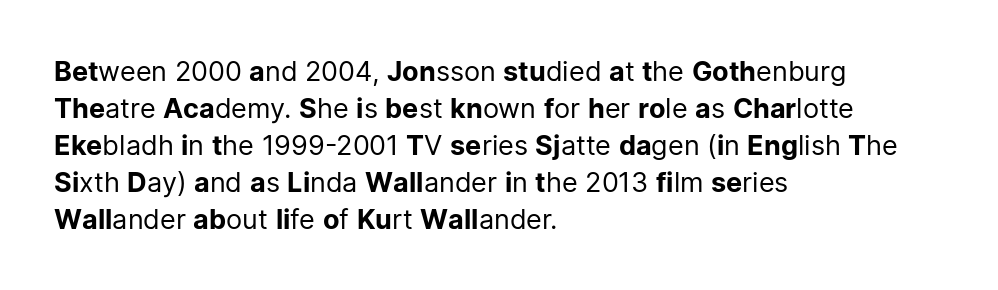
{"italic": "no", "bold": "no", "underline": "no", "align": "left", "line_spacing": "normal", "line_spacing_ratio": 1.37, "letter_spacing": "normal", "letter_spacing_em": 0.0, "glyph_px": 27}
